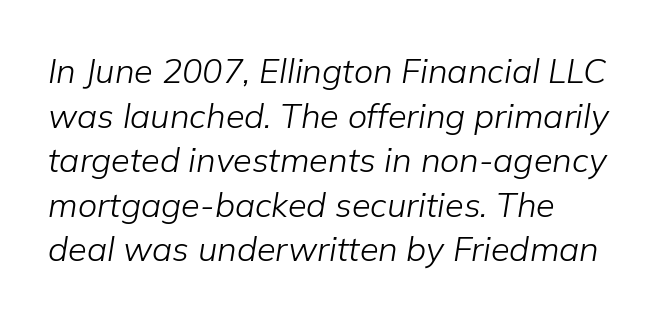
{"italic": "yes", "lean": "right", "slant_degrees": 9, "bold": "no", "weight": "light", "width": "normal", "stroke_contrast": "low", "x_height": "medium", "monospaced": "no", "underline": "no", "align": "left", "line_spacing": "normal", "line_spacing_ratio": 1.31, "letter_spacing": "normal", "letter_spacing_em": 0.0, "glyph_px": 34}
